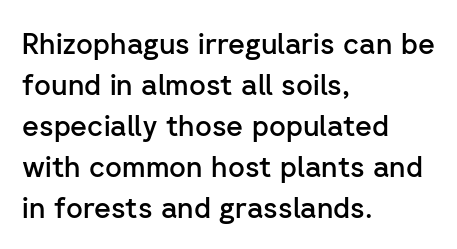
Q: Is the text bold? A: Semi-bold.
Q: Is the text italic (slanted)? A: No, it is upright.
Q: Is the typeface a serif or a sans-serif typeface? A: Sans-serif.
Q: Is the text underlined? A: No.
Q: How is the paragraph aligned? A: Left-aligned.
Q: Is the spacing between letters normal or unusually wide? A: Normal.
Q: Is the spacing between lines tight, normal or loose? A: Normal.
Q: Width (condensed, normal, or wide)? A: Normal.
Q: Stroke contrast? A: Low.
Q: x-height? A: Medium.
Q: Monospaced? A: No.
